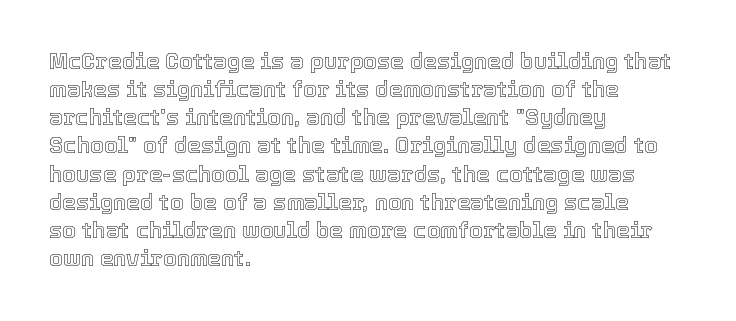
Style check: upright. Decoration check: the copy has no underline. The gaps between neighbouring characters are ordinary and unremarkable. This sample is left-justified, so line endings fall wherever the words run out. The rows are spaced the way most documents space them.
